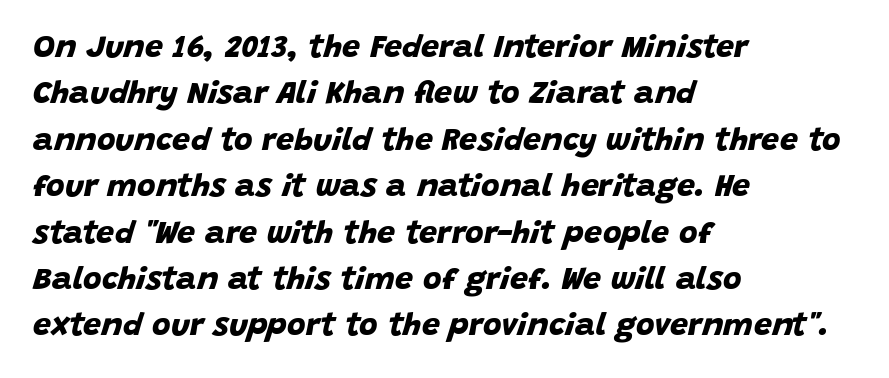
{"serif": "no", "bold": "yes", "weight": "bold", "width": "normal", "stroke_contrast": "low", "x_height": "large", "monospaced": "no", "underline": "no", "align": "left", "line_spacing": "normal", "line_spacing_ratio": 1.45, "letter_spacing": "normal", "letter_spacing_em": 0.0, "glyph_px": 32}
